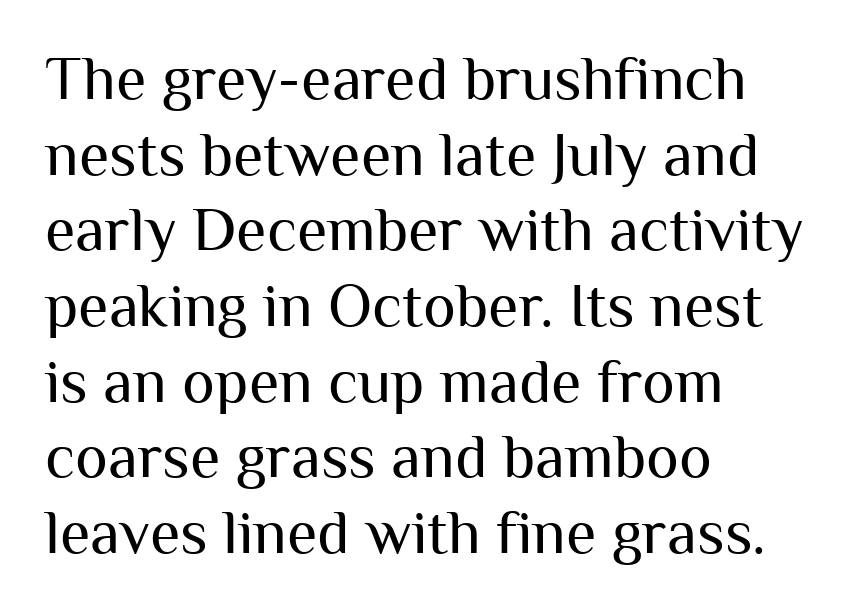
A typesetter would mark this as roman, not italic. The typeface chosen for these lines omits serifs. The foot of each line stays bare and open. This sample has the flowing, uneven cadence of proportional lettering. This rendering leaves character spacing at its baseline value.
